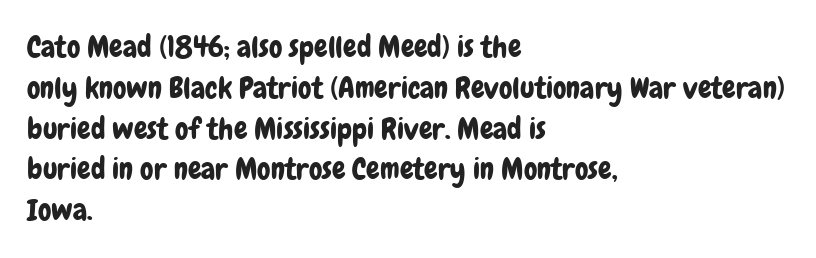
Line spacing here is normal. Letters rest on an invisible, unmarked baseline. No italicization has been applied; the sample stays upright. Honestly, the letter spacing is just normal — you wouldn't notice it. Spacing verdict: proportional, widths tailored to each character.
